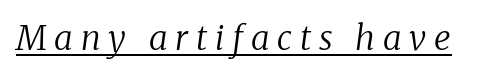
Notice how the stems are inclined rather than vertical — that's the hallmark of italics. You can see a thin bar hugging the bottom of the glyphs. Vertical stems look standard width or narrower in stroke. Proportional: the letters do not fall into vertical columns. Inter-character spacing is expanded well beyond the font's built-in metrics. The characters display serif detailing at their extremities.
